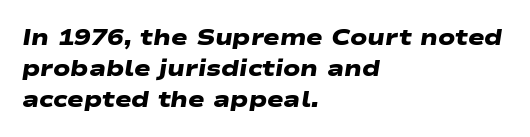
The image shows 22 px bold type; set left-aligned, normal line spacing (1.4x), normal letter spacing, not underlined.
